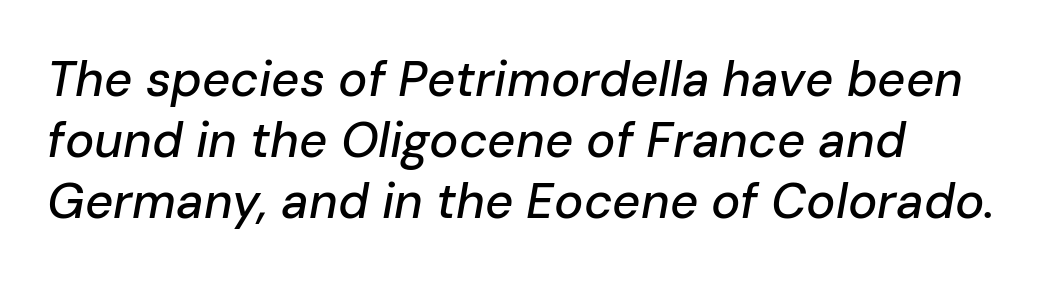
{"italic": "yes", "lean": "right", "slant_degrees": 10, "width": "normal", "stroke_contrast": "low", "x_height": "medium", "monospaced": "no", "underline": "no", "align": "left", "line_spacing_ratio": 1.24, "letter_spacing": "normal", "letter_spacing_em": 0.0, "glyph_px": 49}
